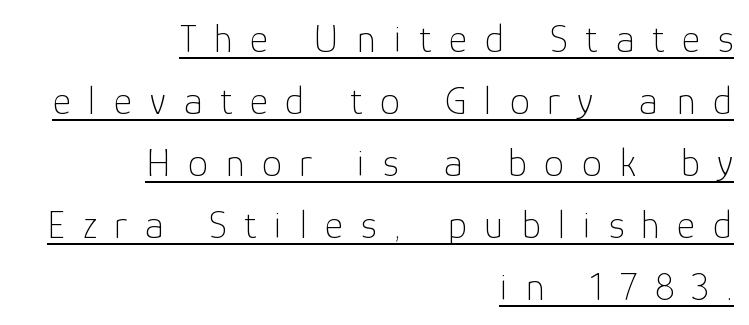
{"serif": "no", "italic": "no", "bold": "no", "weight": "thin", "width": "normal", "stroke_contrast": "low", "x_height": "medium", "monospaced": "no", "underline": "yes", "align": "right", "line_spacing": "normal", "line_spacing_ratio": 1.55, "letter_spacing": "wide", "letter_spacing_em": 0.44, "glyph_px": 40}
